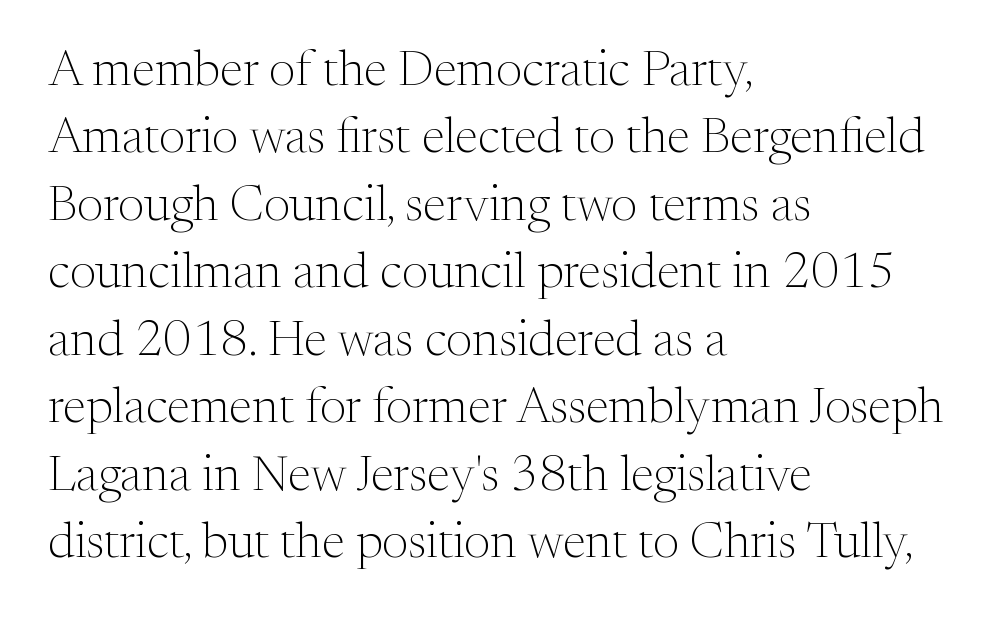
Q: Is the text bold? A: No.
Q: Is the text italic (slanted)? A: No, it is upright.
Q: Is the typeface a serif or a sans-serif typeface? A: Serif.
Q: Is the text underlined? A: No.
Q: How is the paragraph aligned? A: Left-aligned.
Q: Is the spacing between letters normal or unusually wide? A: Normal.
Q: Is the spacing between lines tight, normal or loose? A: Normal.
Q: Width (condensed, normal, or wide)? A: Normal.
Q: Stroke contrast? A: Medium.
Q: x-height? A: Medium.
Q: Monospaced? A: No.
